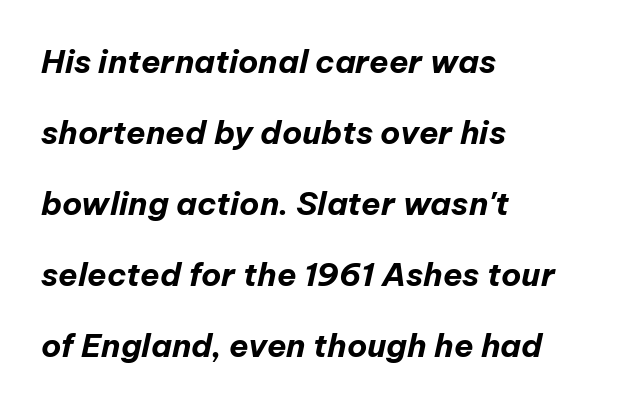
The image shows 32 px bold type, italic (leaning right); set left-aligned, loose line spacing (2.22x), normal letter spacing, not underlined; low stroke contrast and a medium x-height.
